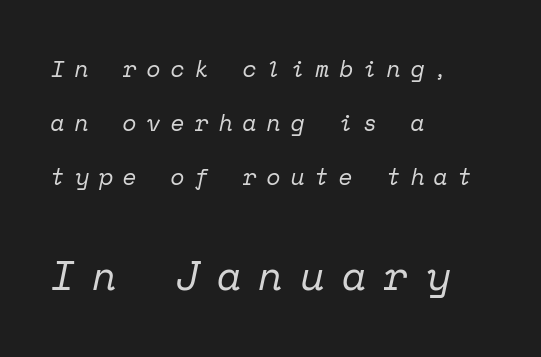
The image shows 40 px regular-weight serif type, italic (leaning right), monospaced; set left-aligned, loose line spacing (2.35x), unusually wide letter spacing (+0.43 em), not underlined; the second (bottom) block is 1.74x larger; low stroke contrast and a medium x-height.
